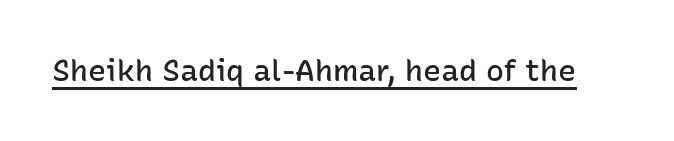
Q: Is the text bold? A: Semi-bold.
Q: Is the text italic (slanted)? A: No, it is upright.
Q: Is the typeface a serif or a sans-serif typeface? A: Sans-serif.
Q: Is the text underlined? A: Yes.
Q: Is the spacing between letters normal or unusually wide? A: Normal.
Q: Width (condensed, normal, or wide)? A: Normal.
Q: Stroke contrast? A: Low.
Q: x-height? A: Medium.
Q: Monospaced? A: No.
